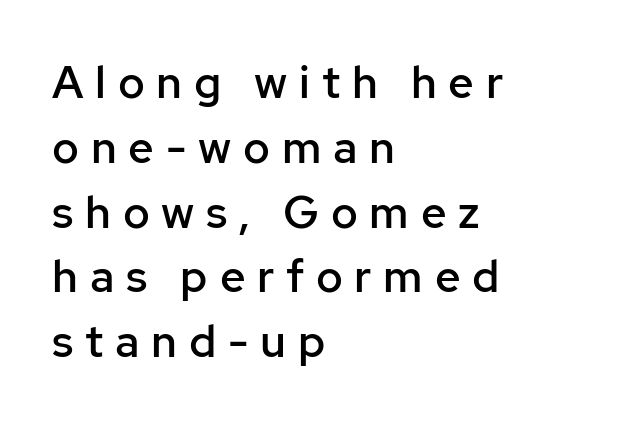
{"serif": "no", "italic": "no", "bold": "semi", "weight": "semibold", "width": "normal", "stroke_contrast": "low", "x_height": "medium", "monospaced": "no", "underline": "no", "align": "left", "line_spacing": "normal", "line_spacing_ratio": 1.44, "letter_spacing": "wide", "letter_spacing_em": 0.26, "glyph_px": 45}
